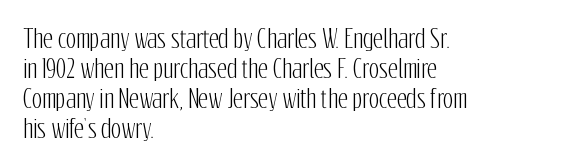
{"italic": "no", "underline": "no", "align": "left", "line_spacing": "normal", "line_spacing_ratio": 1.25, "letter_spacing": "normal", "letter_spacing_em": 0.0, "glyph_px": 24}
